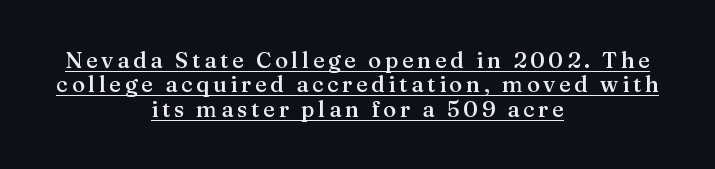
Does a line run under the words? Yes, clearly. A typesetter would mark this as roman, not italic. The setting favours the middle, as headings and verse often do. Interline gaps are noticeably narrow in this sample.
